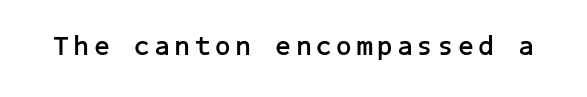
Q: Is the text bold? A: Yes.
Q: Is the text italic (slanted)? A: No, it is upright.
Q: Is the text underlined? A: No.
